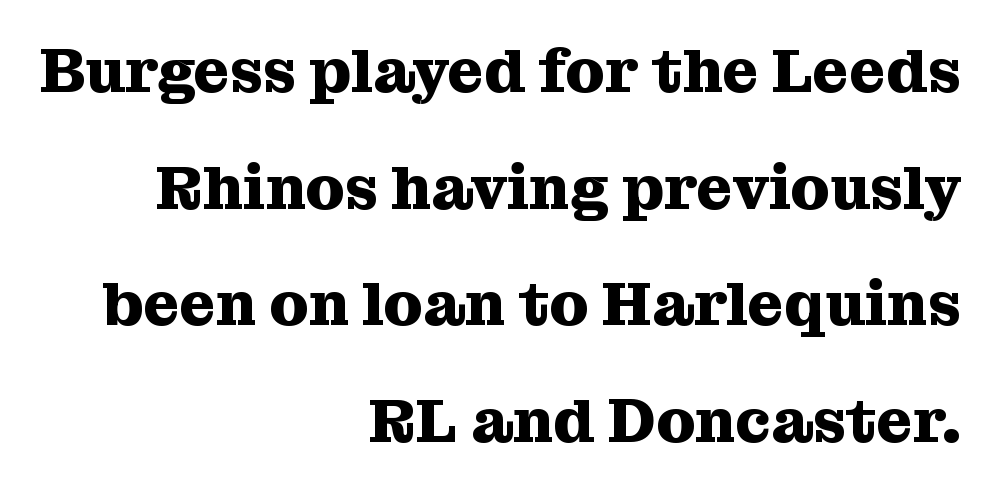
Q: Is the text bold? A: Yes.
Q: Is the text italic (slanted)? A: No, it is upright.
Q: Is the typeface a serif or a sans-serif typeface? A: Serif.
Q: Is the text underlined? A: No.
Q: How is the paragraph aligned? A: Right-aligned.
Q: Is the spacing between letters normal or unusually wide? A: Normal.
Q: Width (condensed, normal, or wide)? A: Normal.
Q: Stroke contrast? A: Medium.
Q: x-height? A: Medium.
Q: Monospaced? A: No.
